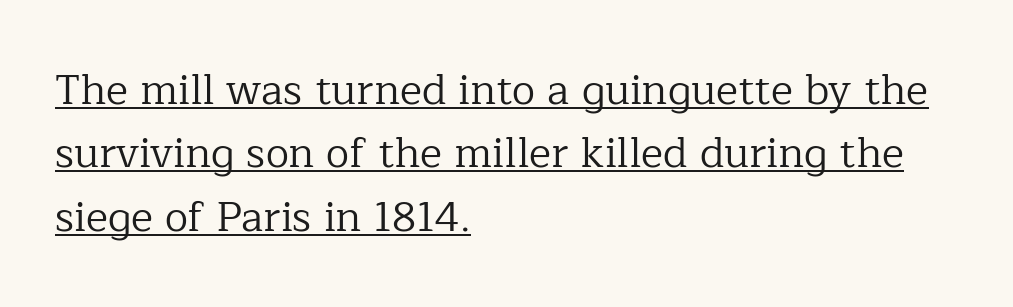
Q: Is the text bold? A: No.
Q: Is the text italic (slanted)? A: No, it is upright.
Q: Is the typeface a serif or a sans-serif typeface? A: Serif.
Q: Is the text underlined? A: Yes.
Q: How is the paragraph aligned? A: Left-aligned.
Q: Is the spacing between letters normal or unusually wide? A: Normal.
Q: Is the spacing between lines tight, normal or loose? A: Normal.
Q: Width (condensed, normal, or wide)? A: Normal.
Q: Stroke contrast? A: Low.
Q: x-height? A: Medium.
Q: Monospaced? A: No.
